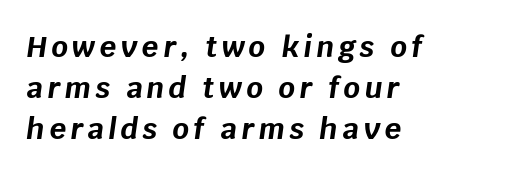
Q: Is the text bold? A: Yes.
Q: Is the text italic (slanted)? A: Yes, it leans right by about 8 degrees.
Q: Is the text underlined? A: No.
Q: How is the paragraph aligned? A: Left-aligned.
Q: Is the spacing between lines tight, normal or loose? A: Normal.
Q: Width (condensed, normal, or wide)? A: Normal.
Q: Stroke contrast? A: Low.
Q: x-height? A: Large.
Q: Monospaced? A: No.
